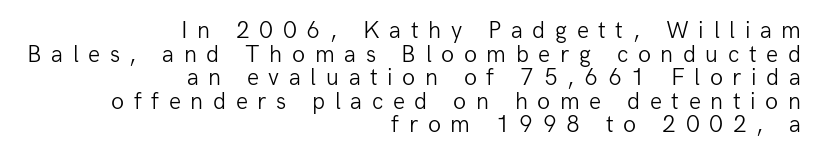
Letters have the restrained weight of plain body copy at most. Where is the straight margin? On the right. Each new line begins almost immediately beneath the previous one. Italic: no, the glyphs are upright roman. These lines have a slow, spaced-out rhythm from letter to letter.
